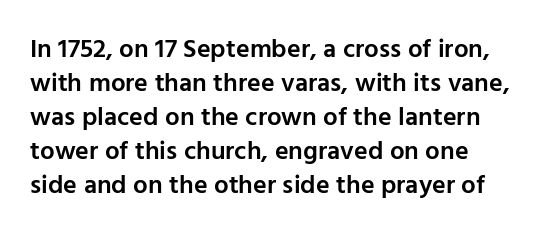
Q: Is the text bold? A: Semi-bold.
Q: Is the text italic (slanted)? A: No, it is upright.
Q: Is the text underlined? A: No.
Q: Is the spacing between letters normal or unusually wide? A: Normal.
Q: Is the spacing between lines tight, normal or loose? A: Normal.
